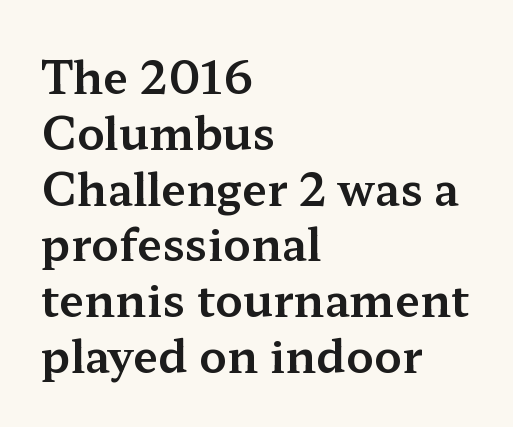
{"serif": "yes", "italic": "no", "width": "wide", "stroke_contrast": "medium", "x_height": "medium", "monospaced": "no", "underline": "no", "align": "left", "line_spacing_ratio": 1.24, "letter_spacing": "normal", "letter_spacing_em": 0.0, "glyph_px": 45}
